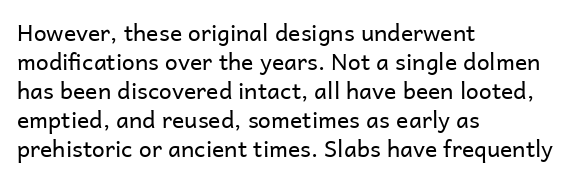
Q: Is the text bold? A: No.
Q: Is the text italic (slanted)? A: No, it is upright.
Q: Is the text underlined? A: No.
Q: How is the paragraph aligned? A: Left-aligned.
Q: Is the spacing between letters normal or unusually wide? A: Normal.
Q: Is the spacing between lines tight, normal or loose? A: Normal.
